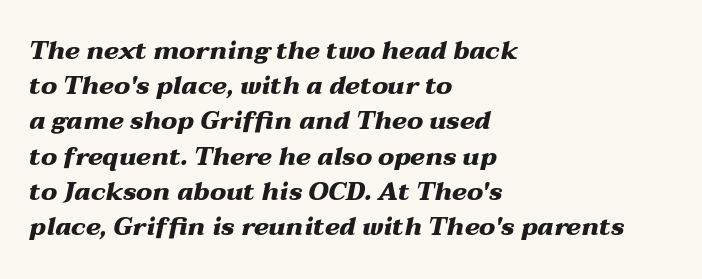
{"italic": "yes", "lean": "right", "slant_degrees": 12, "bold": "yes", "underline": "no", "align": "left", "line_spacing": "normal", "line_spacing_ratio": 1.41, "letter_spacing": "normal", "letter_spacing_em": 0.0, "glyph_px": 25}
